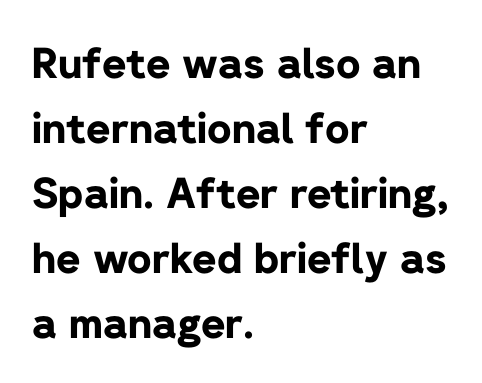
The image shows 42 px bold sans-serif type, upright; set left-aligned, normal line spacing (1.55x), normal letter spacing, not underlined; low stroke contrast and a medium x-height.
